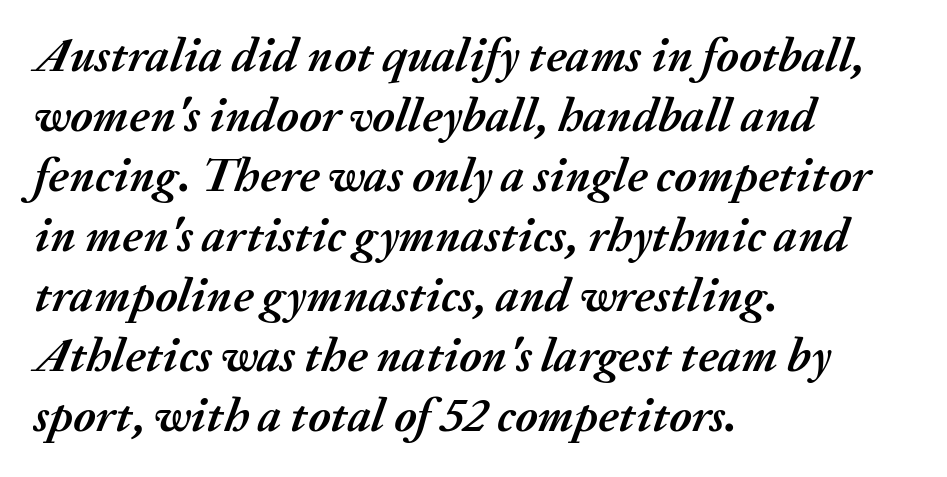
The image shows 48 px semibold type, italic (leaning right); set left-aligned, normal line spacing (1.25x), normal letter spacing, not underlined; medium stroke contrast and a medium x-height.
